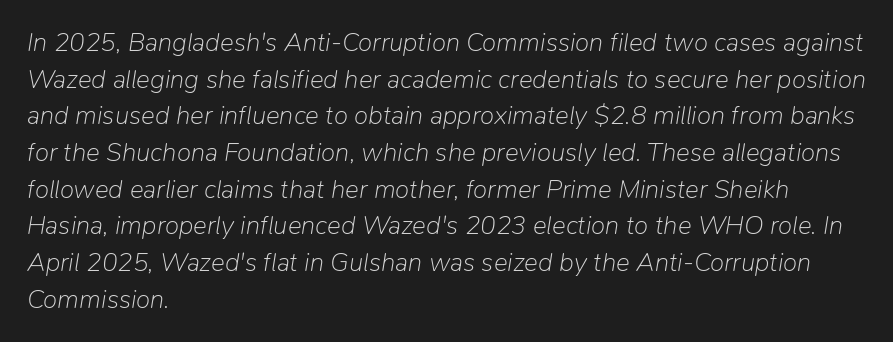
Q: Is the text bold? A: No.
Q: Is the text italic (slanted)? A: Yes, it leans right by about 9 degrees.
Q: Is the text underlined? A: No.
Q: How is the paragraph aligned? A: Left-aligned.
Q: Is the spacing between letters normal or unusually wide? A: Normal.
Q: Is the spacing between lines tight, normal or loose? A: Normal.
